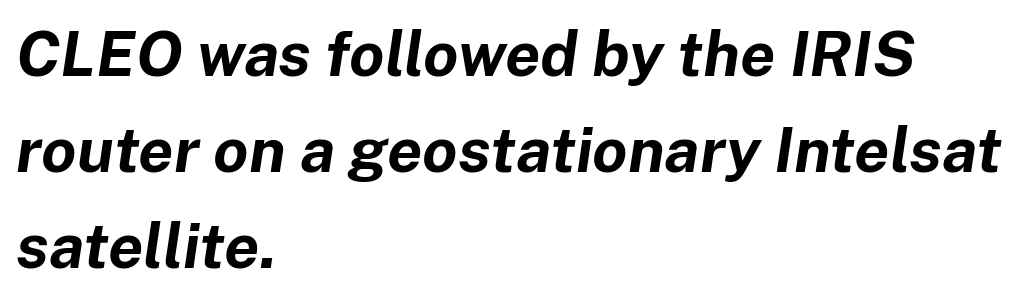
The rendering uses a bold face; every stroke is thick and dark. The rendering keeps characters at their native spacing. Vertical spacing — default. Think of a printed novel: that variable character pitch is what you see here. Every character sits at an angle, as italics do.
